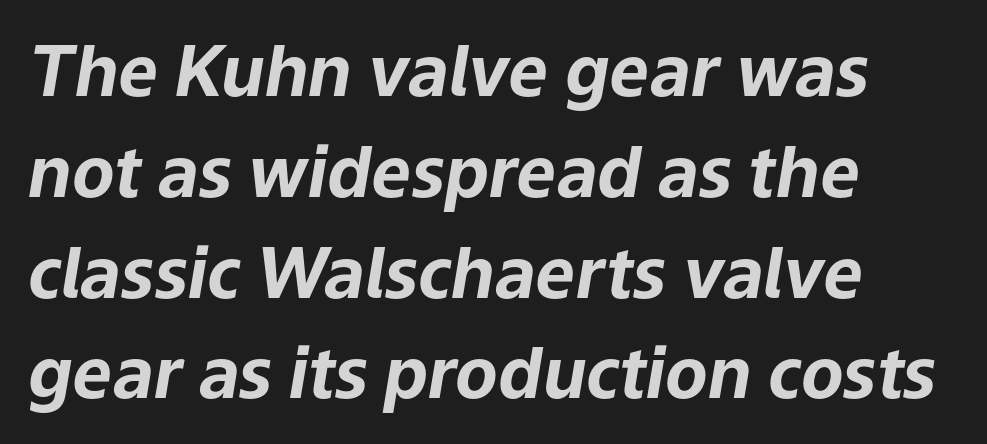
The image shows 70 px bold type, italic (leaning right); set left-aligned, normal line spacing (1.44x), normal letter spacing, not underlined; low stroke contrast and a medium x-height.
